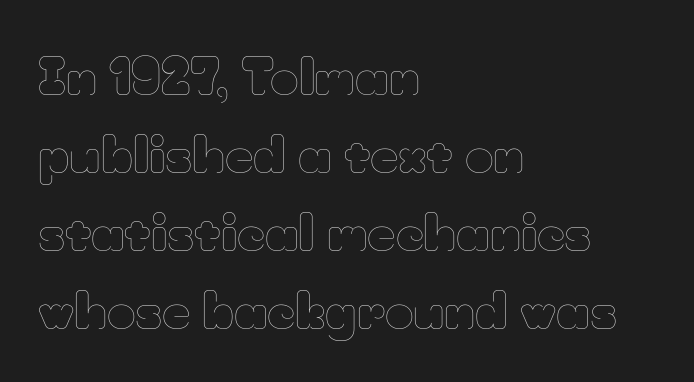
Q: Is the text bold? A: No.
Q: Is the text italic (slanted)? A: No, it is upright.
Q: Is the text underlined? A: No.
Q: How is the paragraph aligned? A: Left-aligned.
Q: Is the spacing between letters normal or unusually wide? A: Normal.
Q: Is the spacing between lines tight, normal or loose? A: Normal.
Q: Width (condensed, normal, or wide)? A: Normal.
Q: Stroke contrast? A: Low.
Q: x-height? A: Small.
Q: Monospaced? A: No.
